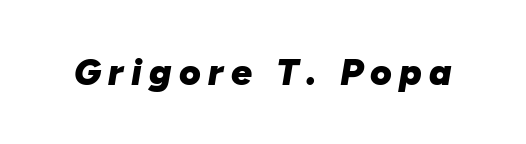
Glance below the letters and you will spot only blank space. Between one letter and the next there's a generous, obvious gap. Think of a printed novel: that variable character pitch is what you see here. Bold? Absolutely — the strokes are thick and heavy. Yep, that's italic — everything's leaning.
